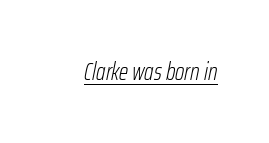
In terms of letterspacing, this is plain default setting. The strokes are not fattened; the text isn't bold. Underlined type. Slant detected: the letters are inclined.
